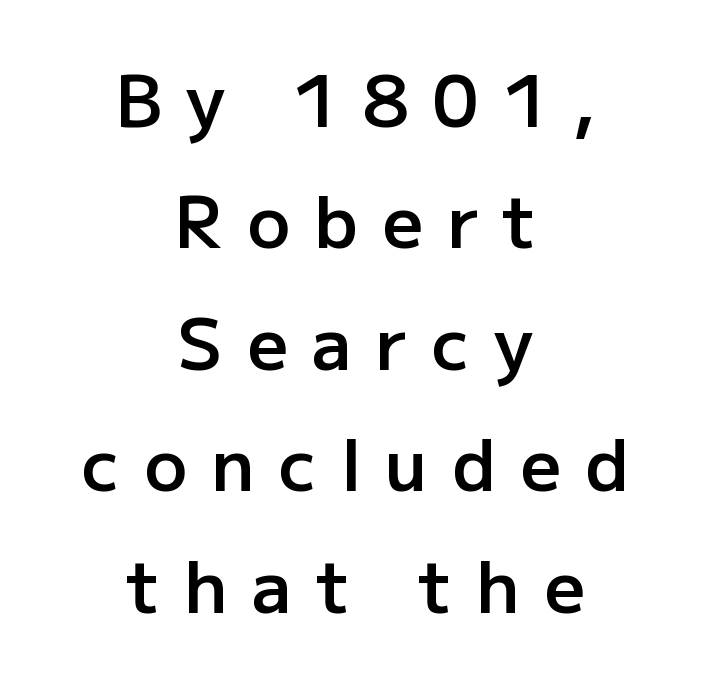
The image shows 71 px semibold sans-serif type, upright; set centered, line spacing 1.71x, unusually wide letter spacing (+0.34 em), not underlined; low stroke contrast and a medium x-height.
